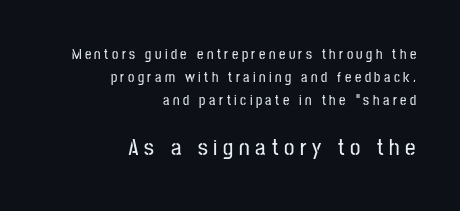
The image shows 23 px text type, upright; set right-aligned, normal line spacing (1.64x), unusually wide letter spacing (+0.25 em), not underlined; the second (bottom) block is 1.64x larger.
